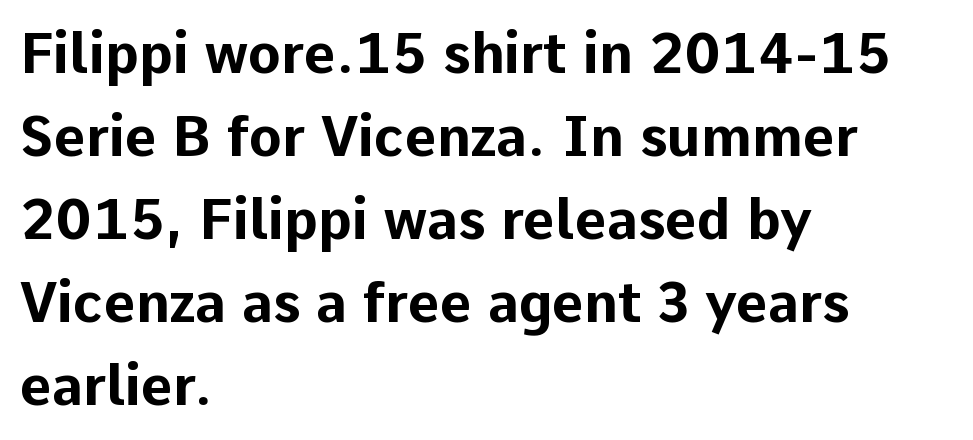
Q: Is the text bold? A: Yes.
Q: Is the text italic (slanted)? A: No, it is upright.
Q: Is the typeface a serif or a sans-serif typeface? A: Sans-serif.
Q: Is the text underlined? A: No.
Q: How is the paragraph aligned? A: Left-aligned.
Q: Is the spacing between letters normal or unusually wide? A: Normal.
Q: Is the spacing between lines tight, normal or loose? A: Normal.
Q: Width (condensed, normal, or wide)? A: Normal.
Q: Stroke contrast? A: Low.
Q: x-height? A: Medium.
Q: Monospaced? A: No.
